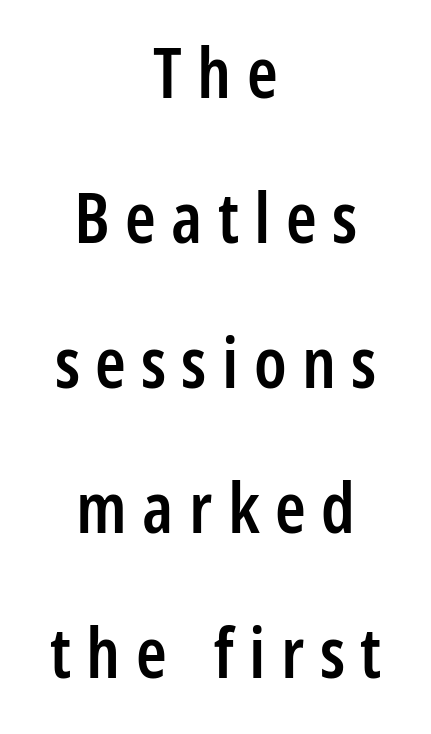
Layout note: lines centered. Letter spacing: wide. Serif or sans? Sans — the stroke terminals are bare. Italic? Not at all — the glyphs are vertical. Only glyphs here, with clear space below each row. Baseline-to-baseline distance is far greater than the letter height.
